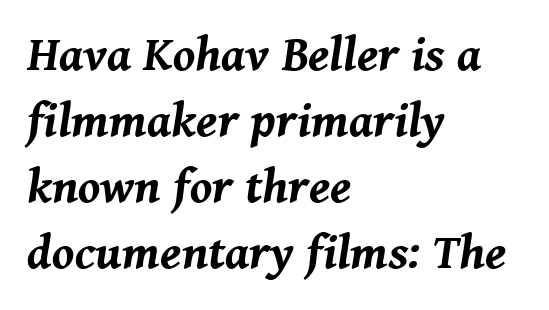
Posture: slanted. The vertical gap from one line to the next is medium. Where is the straight margin? On the left. A typesetter would call this proportional, since set widths differ per character. Check the space under the baseline: it is left empty. Does extra space separate the letters? No, they use regular spacing.
